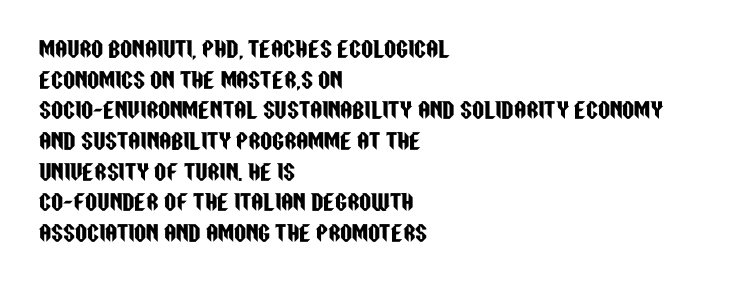
{"italic": "no", "underline": "no", "align": "left", "line_spacing": "normal", "line_spacing_ratio": 1.46, "letter_spacing": "normal", "letter_spacing_em": 0.0, "glyph_px": 21}
